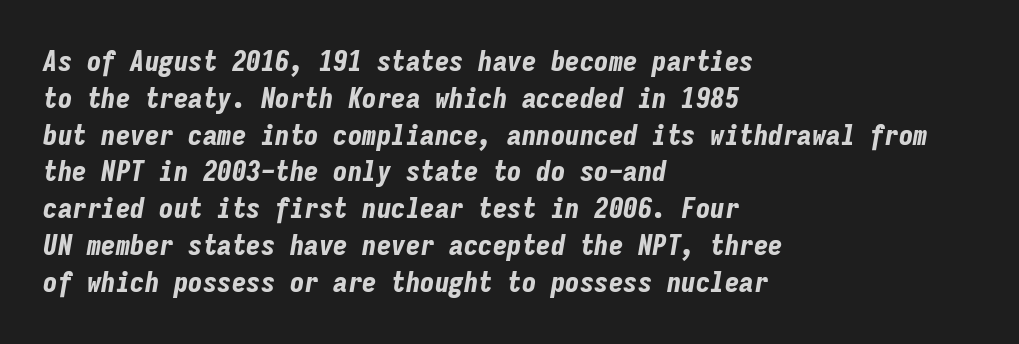
{"italic": "yes", "lean": "right", "slant_degrees": 9, "bold": "yes", "weight": "bold", "width": "condensed", "stroke_contrast": "low", "x_height": "medium", "monospaced": "yes", "underline": "no", "align": "left", "line_spacing": "normal", "line_spacing_ratio": 1.27, "letter_spacing": "normal", "letter_spacing_em": 0.0, "glyph_px": 29}
